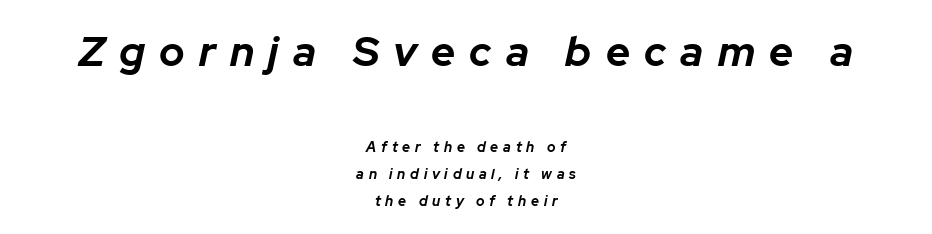
{"italic": "yes", "lean": "right", "slant_degrees": 12, "bold": "yes", "weight": "bold", "width": "normal", "stroke_contrast": "low", "x_height": "medium", "monospaced": "no", "underline": "no", "align": "center", "line_spacing": "loose", "line_spacing_ratio": 1.92, "letter_spacing": "wide", "letter_spacing_em": 0.34, "larger_block": "first", "size_ratio": 3.0, "glyph_px": 42}
